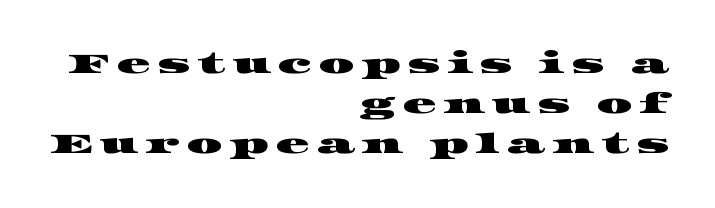
Q: Is the typeface a serif or a sans-serif typeface? A: Serif.
Q: Is the text underlined? A: No.
Q: How is the paragraph aligned? A: Right-aligned.
Q: Is the spacing between letters normal or unusually wide? A: Unusually wide.
Q: Is the spacing between lines tight, normal or loose? A: Normal.
Q: Width (condensed, normal, or wide)? A: Wide.
Q: Stroke contrast? A: High.
Q: x-height? A: Large.
Q: Monospaced? A: No.
